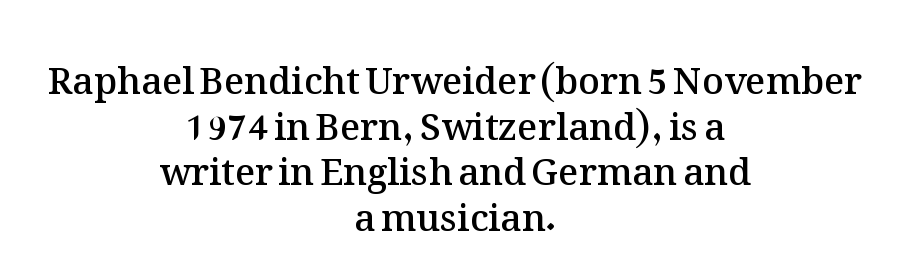
{"italic": "no", "bold": "semi", "weight": "semibold", "width": "normal", "stroke_contrast": "medium", "x_height": "medium", "monospaced": "no", "underline": "no", "align": "center", "line_spacing_ratio": 1.23, "letter_spacing": "normal", "letter_spacing_em": 0.0, "glyph_px": 37}
